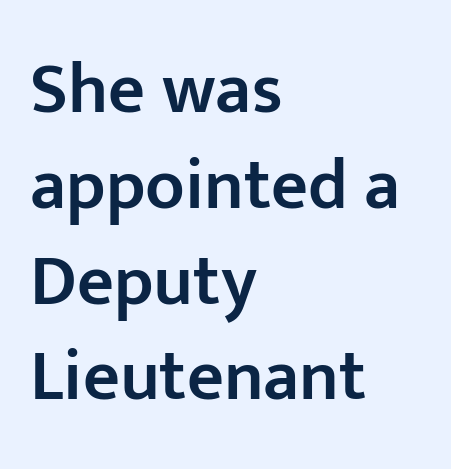
Look at the tracking — it's just the regular setting, nothing added. The letters advance in unequal steps, a hallmark of proportional type. Does the type have serifs? No, each stem ends abruptly. Summary of weight: moderately heavy, a semibold. The passage shown stacks its lines at a standard gap. A bare baseline throughout the passage.
